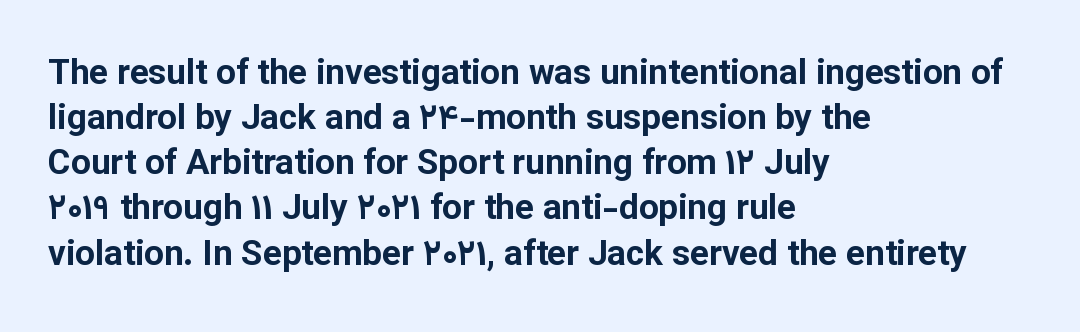
{"serif": "no", "italic": "no", "bold": "yes", "weight": "bold", "width": "normal", "stroke_contrast": "low", "x_height": "medium", "monospaced": "no", "underline": "no", "align": "left", "line_spacing": "normal", "line_spacing_ratio": 1.29, "letter_spacing": "normal", "letter_spacing_em": 0.0, "glyph_px": 35}
